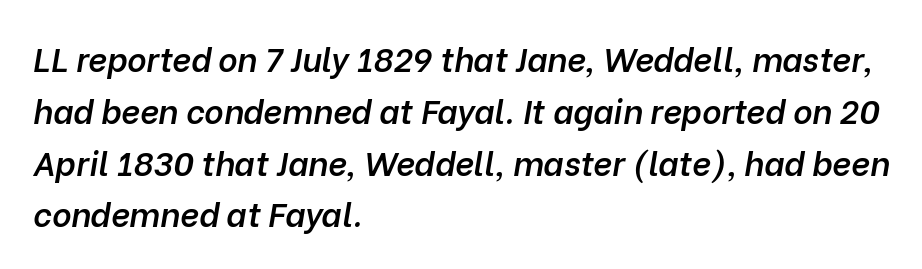
The image shows 33 px semibold type, italic (leaning right); set left-aligned, normal line spacing (1.57x), normal letter spacing, not underlined; low stroke contrast and a medium x-height.
